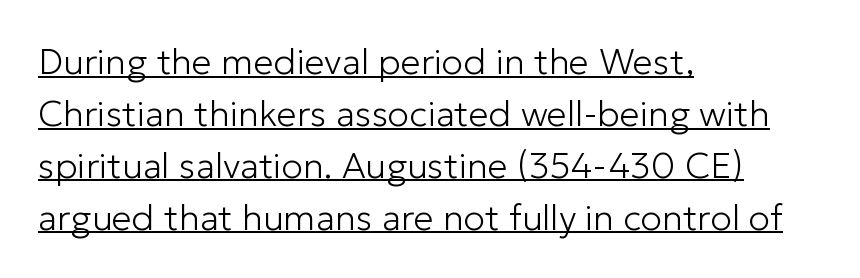
The space between consecutive lines is moderate. The font family rendered here belongs to the sans-serif group. This sample uses an upright cut, with every glyph sitting square on the baseline. Is this a fixed-width face? No — the glyphs have proportional, varying widths.
